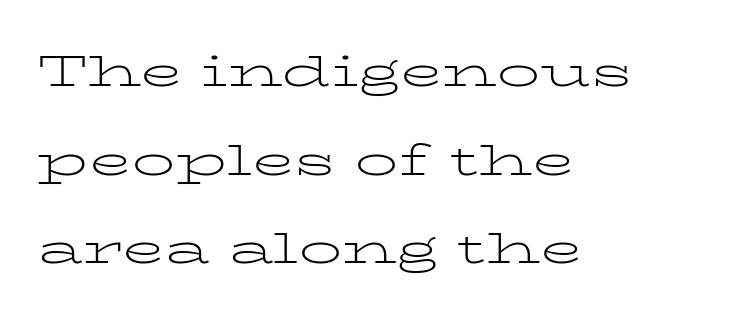
The image shows 43 px light, wide serif type, upright; set left-aligned, loose line spacing (2.06x), normal letter spacing, not underlined; low stroke contrast and a medium x-height.
